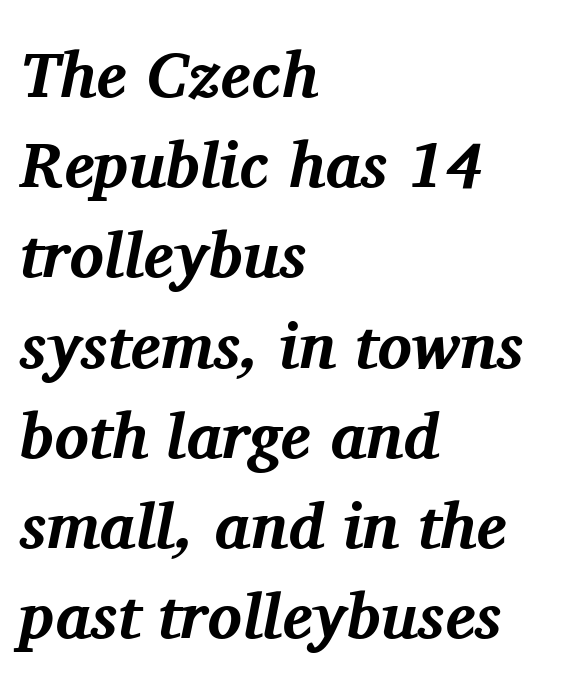
Nobody drew a line under any word here. There's an unmistakable incline to the writing here. The paragraph shown leans on its left margin. The typeface chosen for these lines features serifs.
